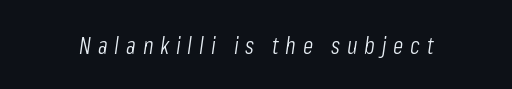
{"italic": "yes", "lean": "right", "slant_degrees": 8, "bold": "no", "underline": "no", "letter_spacing": "wide", "letter_spacing_em": 0.28, "glyph_px": 24}
